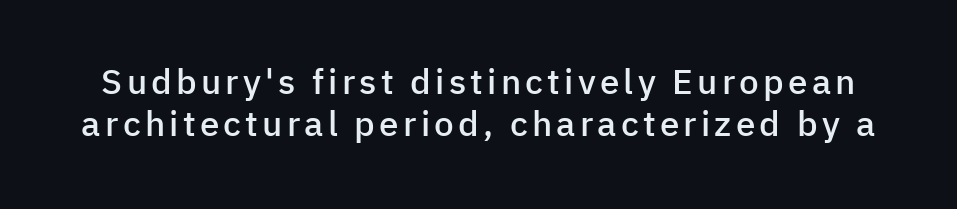
Q: Is the text bold? A: Semi-bold.
Q: Is the text italic (slanted)? A: No, it is upright.
Q: Is the typeface a serif or a sans-serif typeface? A: Sans-serif.
Q: Is the text underlined? A: No.
Q: Width (condensed, normal, or wide)? A: Normal.
Q: Stroke contrast? A: Low.
Q: x-height? A: Medium.
Q: Monospaced? A: No.
